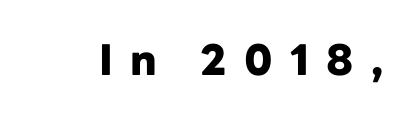
{"serif": "no", "italic": "no", "bold": "yes", "weight": "heavy", "width": "normal", "stroke_contrast": "low", "x_height": "medium", "monospaced": "no", "underline": "no", "letter_spacing": "wide", "letter_spacing_em": 0.41, "glyph_px": 42}
